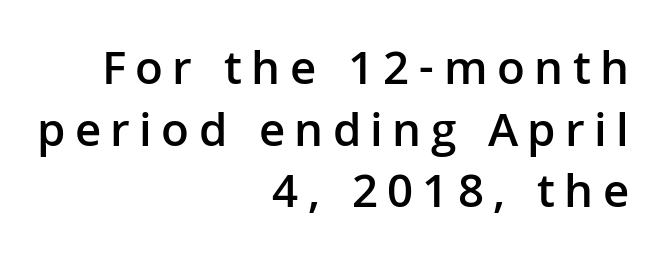
The passage shown is not underscored anywhere. You could not count columns in this text — the font is proportionally spaced. A normal amount of white space separates one row of letters from the next. To sum up the face: it is a sans, with no serifs. The lettering holds an erect, upright posture throughout.
